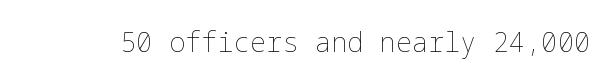
Has an underline been added? It has not. The type is set solid horizontally, with unmodified tracking. The characters are drawn with everyday or finer stroke widths. Every character sits straight up, as roman type does.
